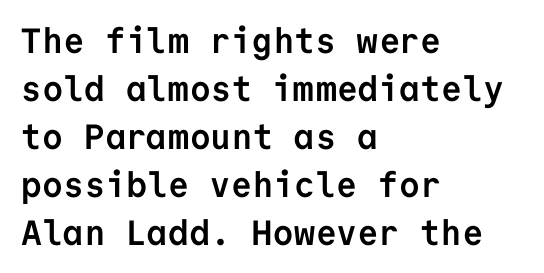
Q: Is the text bold? A: Yes.
Q: Is the text italic (slanted)? A: No, it is upright.
Q: Is the typeface a serif or a sans-serif typeface? A: Sans-serif.
Q: Is the text underlined? A: No.
Q: How is the paragraph aligned? A: Left-aligned.
Q: Is the spacing between letters normal or unusually wide? A: Normal.
Q: Is the spacing between lines tight, normal or loose? A: Normal.
Q: Width (condensed, normal, or wide)? A: Normal.
Q: Stroke contrast? A: Low.
Q: x-height? A: Medium.
Q: Monospaced? A: Yes.
